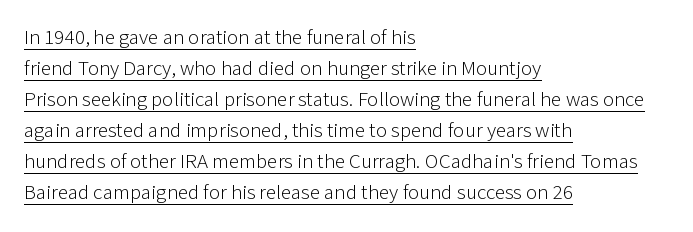
Q: Is the text bold? A: No.
Q: Is the text italic (slanted)? A: No, it is upright.
Q: Is the text underlined? A: Yes.
Q: How is the paragraph aligned? A: Left-aligned.
Q: Is the spacing between letters normal or unusually wide? A: Normal.
Q: Is the spacing between lines tight, normal or loose? A: Normal.
